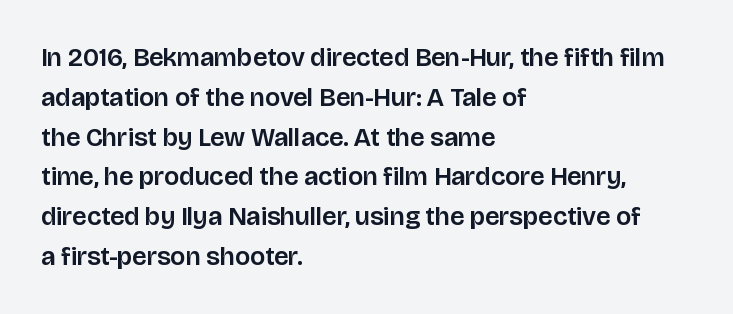
{"italic": "no", "underline": "no", "align": "left", "line_spacing": "normal", "line_spacing_ratio": 1.53, "letter_spacing": "normal", "letter_spacing_em": 0.0, "glyph_px": 26}
